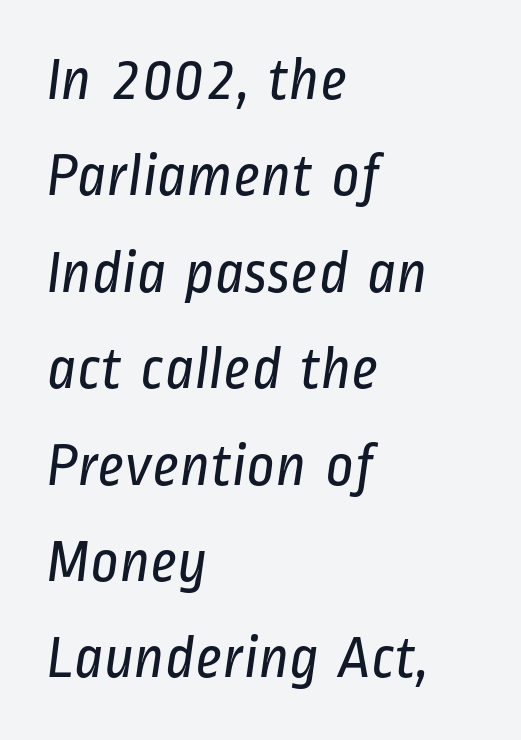
Q: Is the text bold? A: No.
Q: Is the typeface a serif or a sans-serif typeface? A: Sans-serif.
Q: Is the text underlined? A: No.
Q: How is the paragraph aligned? A: Left-aligned.
Q: Is the spacing between letters normal or unusually wide? A: Normal.
Q: Is the spacing between lines tight, normal or loose? A: Normal.
Q: Width (condensed, normal, or wide)? A: Condensed.
Q: Stroke contrast? A: Low.
Q: x-height? A: Medium.
Q: Monospaced? A: No.
